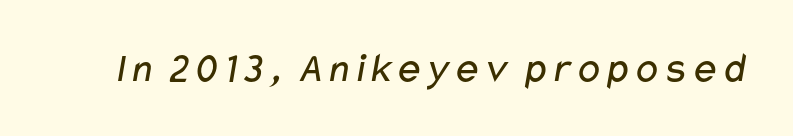
A light-to-regular cut is what we see here. Here the designer chose a conventional face with non-uniform glyph widths. The line texture is even and compact thanks to regular tracking. To sum up the face: it is a sans, with no serifs.
